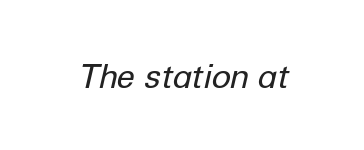
The image shows 33 px regular-weight type, italic (leaning right); set normal letter spacing, not underlined; low stroke contrast and a medium x-height.
